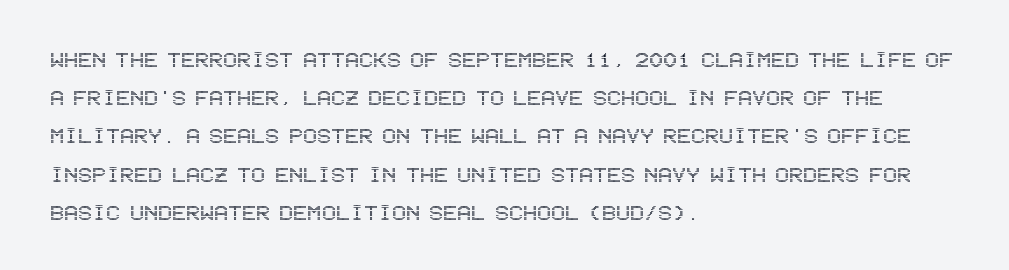
Q: Is the text italic (slanted)? A: No, it is upright.
Q: Is the text underlined? A: No.
Q: How is the paragraph aligned? A: Left-aligned.
Q: Is the spacing between letters normal or unusually wide? A: Normal.
Q: Is the spacing between lines tight, normal or loose? A: Normal.
